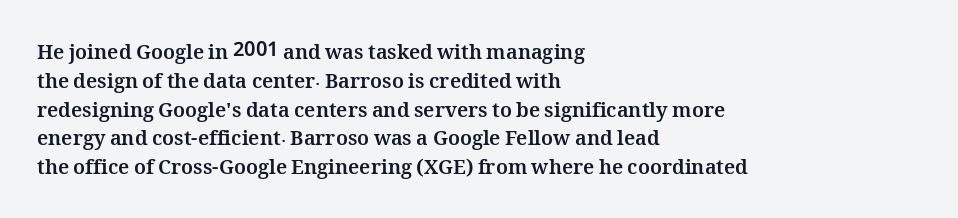
The image shows 20 px bold type, upright; set left-aligned, normal line spacing (1.44x), normal letter spacing, not underlined.
